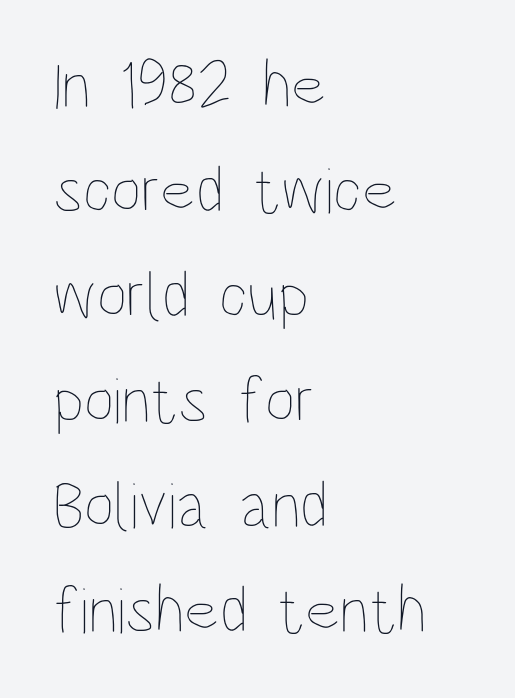
The image shows 66 px thin, condensed type, upright; set left-aligned, normal line spacing (1.59x), normal letter spacing, not underlined; low stroke contrast and a large x-height.
